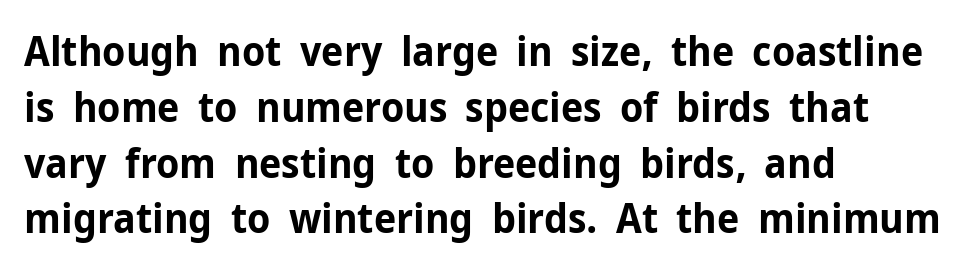
Q: Is the text bold? A: Yes.
Q: Is the text italic (slanted)? A: No, it is upright.
Q: Is the typeface a serif or a sans-serif typeface? A: Sans-serif.
Q: Is the text underlined? A: No.
Q: How is the paragraph aligned? A: Left-aligned.
Q: Is the spacing between letters normal or unusually wide? A: Normal.
Q: Is the spacing between lines tight, normal or loose? A: Normal.
Q: Width (condensed, normal, or wide)? A: Normal.
Q: Stroke contrast? A: Low.
Q: x-height? A: Medium.
Q: Monospaced? A: No.
